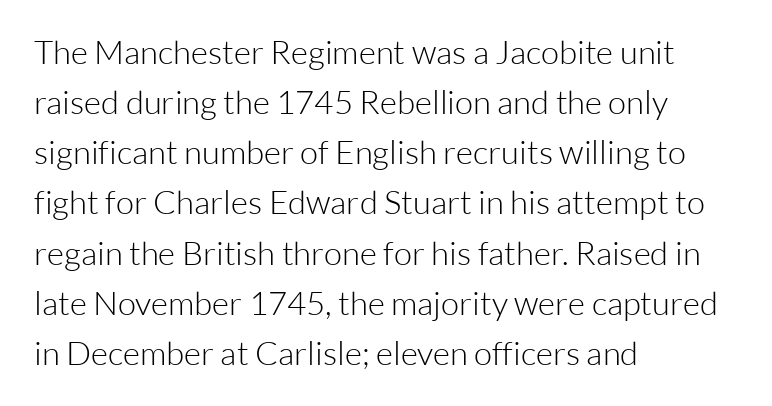
{"serif": "no", "italic": "no", "bold": "no", "weight": "light", "width": "normal", "stroke_contrast": "low", "x_height": "medium", "monospaced": "no", "underline": "no", "align": "left", "line_spacing": "normal", "line_spacing_ratio": 1.52, "letter_spacing": "normal", "letter_spacing_em": 0.0, "glyph_px": 33}
